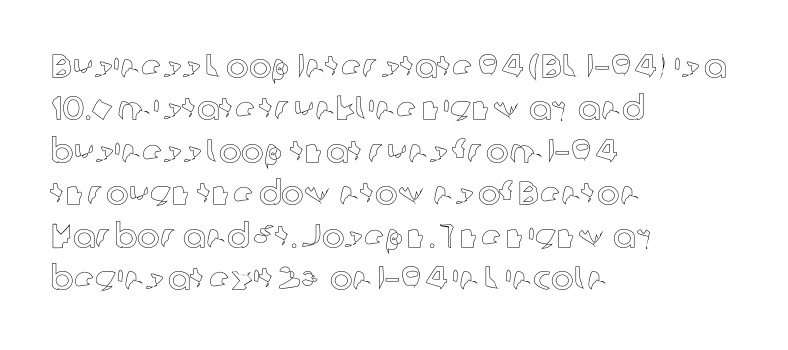
Q: Is the text italic (slanted)? A: No, it is upright.
Q: Is the text underlined? A: No.
Q: How is the paragraph aligned? A: Left-aligned.
Q: Is the spacing between letters normal or unusually wide? A: Normal.
Q: Is the spacing between lines tight, normal or loose? A: Normal.
Q: Width (condensed, normal, or wide)? A: Normal.
Q: x-height? A: Medium.
Q: Monospaced? A: No.
